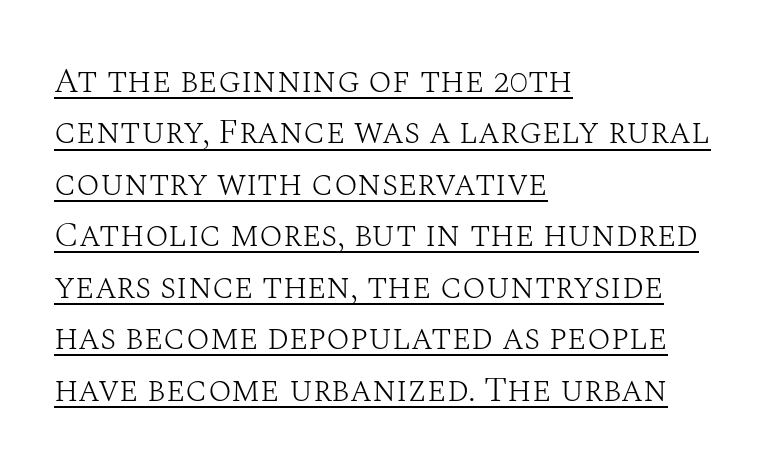
Ascenders rise straight up at ninety degrees. The font is comparable to plain body text, perhaps lighter. Short note: letters normally spaced. The letters advance in unequal steps, a hallmark of proportional type.
